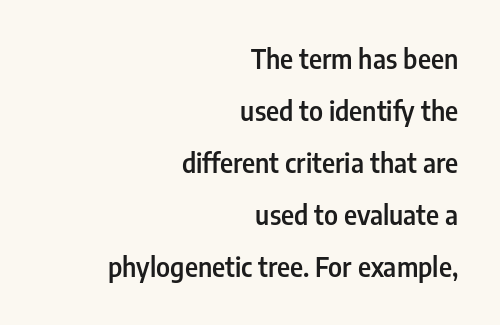
Q: Is the text bold? A: Semi-bold.
Q: Is the text italic (slanted)? A: No, it is upright.
Q: Is the text underlined? A: No.
Q: How is the paragraph aligned? A: Right-aligned.
Q: Is the spacing between letters normal or unusually wide? A: Normal.
Q: Is the spacing between lines tight, normal or loose? A: Loose.
